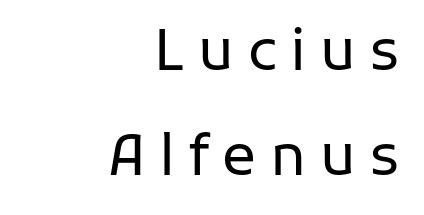
{"serif": "no", "italic": "no", "bold": "no", "weight": "regular", "width": "normal", "stroke_contrast": "low", "x_height": "medium", "monospaced": "no", "underline": "no", "align": "right", "line_spacing_ratio": 1.84, "letter_spacing": "wide", "letter_spacing_em": 0.24, "glyph_px": 57}
